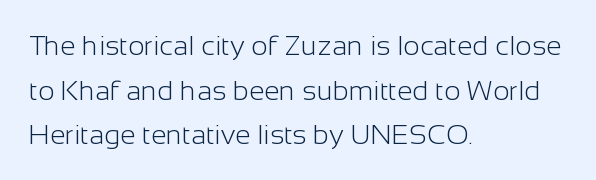
One glance says typical: line gaps are just what's usual. Layout note: lines flush left. I'd call this a sans setting — the letters go barefoot. Check the space under the baseline: it is left empty.
